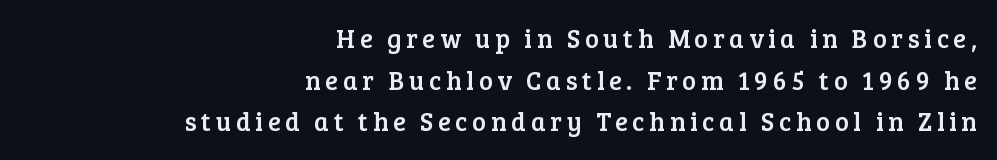
This is roman type, the default non-slanted kind. These lines sit exactly where default settings would place them. Line endings align vertically; line beginnings do not. Just letters on the line, the space beneath them empty.
